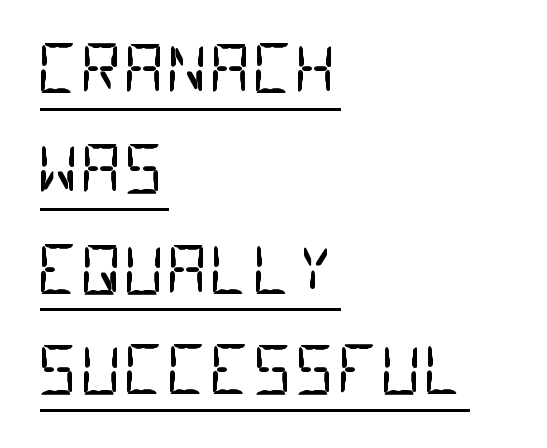
The passage shown has conventional tracking throughout. The lines are quadded left. The glyphs are accompanied by a horizontal stroke just below them. The face used here is a sans, in the tradition of grotesques and geometrics.
